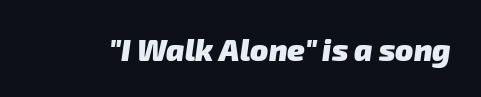
A typesetter would call this proportional, since set widths differ per character. The tracking reads as untouched default to a designer's eye. Every letter is thick-stroked: bold, no question. Note: no serifs on the glyphs.
